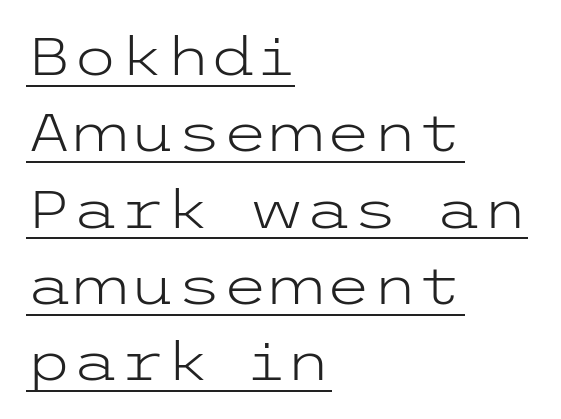
The ragged edge is on the right, which tells us the setting is flush left. The typesetter has applied underlining to the passage shown. This sample uses an upright cut, with every glyph sitting square on the baseline. Tracking value appears to be zero — textbook default spacing. Successive baselines arrive at the customary interval.
